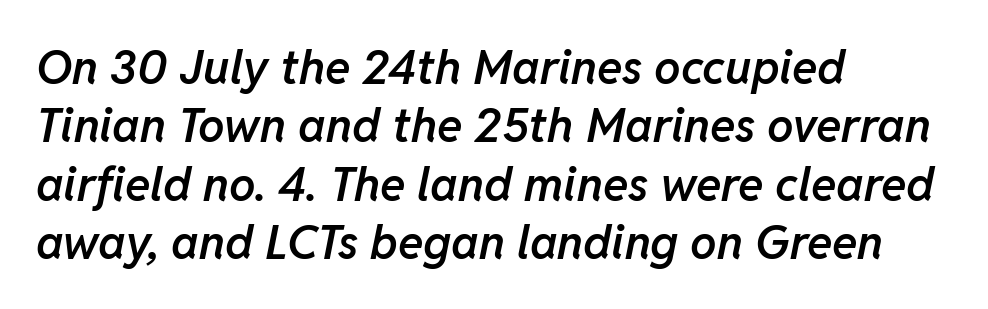
Each row of text sits above clean, open space. In terms of weight, the rendering is demibold, just under bold. Yep, that's italic — everything's leaning. Spacing between characters is what you'd get straight out of the box. Proportional: the letters do not fall into vertical columns. These lines stack with their left ends in a neat column.
